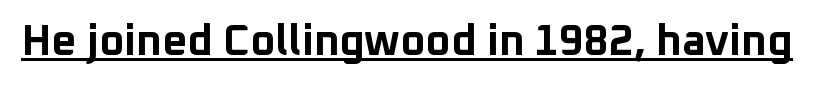
{"serif": "no", "italic": "no", "bold": "yes", "weight": "bold", "width": "normal", "stroke_contrast": "low", "x_height": "medium", "monospaced": "no", "underline": "yes", "letter_spacing": "normal", "letter_spacing_em": 0.0, "glyph_px": 43}
